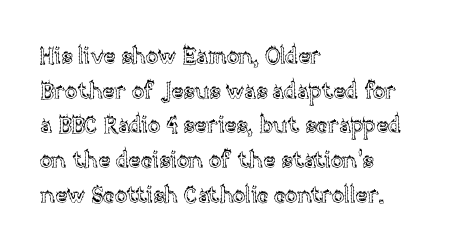
The image shows 23 px text type, upright; set left-aligned, normal line spacing (1.51x), normal letter spacing, not underlined.
